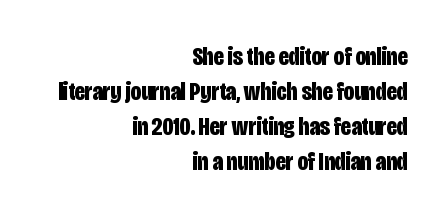
Right-aligned paragraph, ragged on the left. The glyphs have the mass of a bold cut. The lettering stays uniformly vertical, giving the passage a roman look. Spacing between characters is what you'd get straight out of the box.
